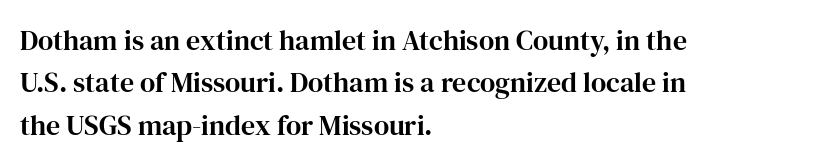
Q: Is the text italic (slanted)? A: No, it is upright.
Q: Is the typeface a serif or a sans-serif typeface? A: Serif.
Q: Is the text underlined? A: No.
Q: How is the paragraph aligned? A: Left-aligned.
Q: Is the spacing between letters normal or unusually wide? A: Normal.
Q: Is the spacing between lines tight, normal or loose? A: Normal.
Q: Width (condensed, normal, or wide)? A: Normal.
Q: Stroke contrast? A: High.
Q: x-height? A: Medium.
Q: Monospaced? A: No.
